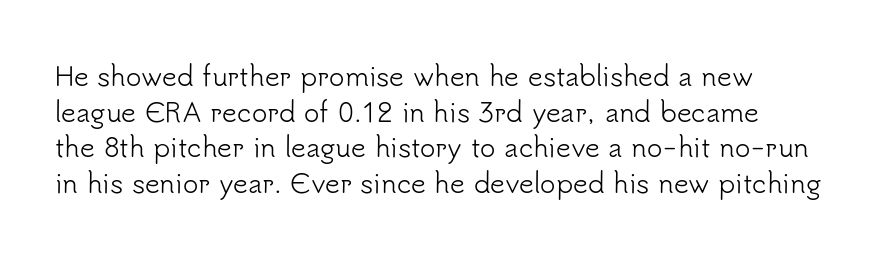
The image shows 26 px text type, upright; set normal line spacing (1.37x), normal letter spacing, not underlined.
